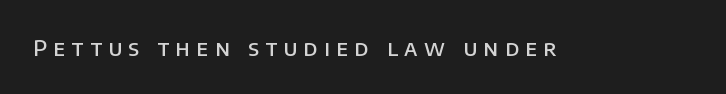
{"italic": "no", "bold": "semi", "underline": "no", "letter_spacing": "wide", "letter_spacing_em": 0.29, "glyph_px": 22}
